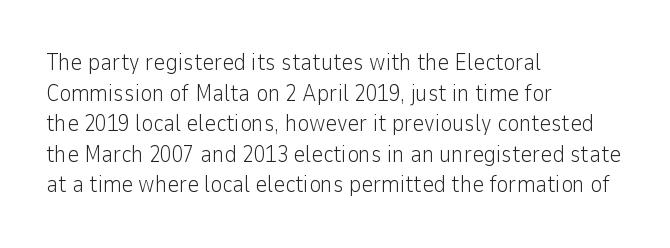
Vertical spacing — default. The text block is weighted toward the left margin, trailing off unevenly rightward. The baseline area is clear. These lines keep a tight, regular rhythm from letter to letter. No extra ink here — the face is not bold.
